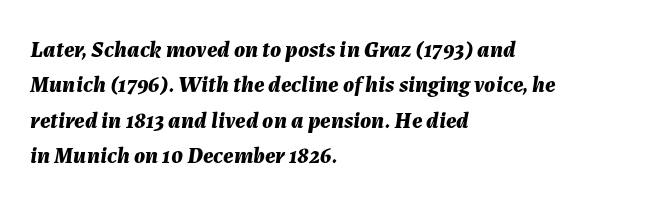
Q: Is the text bold? A: Yes.
Q: Is the text italic (slanted)? A: Yes, it leans right by about 7 degrees.
Q: Is the text underlined? A: No.
Q: How is the paragraph aligned? A: Left-aligned.
Q: Is the spacing between letters normal or unusually wide? A: Normal.
Q: Is the spacing between lines tight, normal or loose? A: Normal.
